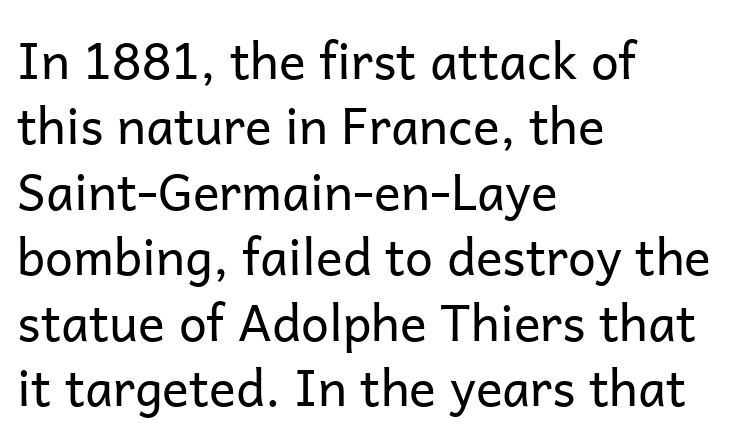
{"serif": "no", "italic": "no", "bold": "no", "weight": "regular", "width": "normal", "stroke_contrast": "low", "x_height": "medium", "monospaced": "no", "underline": "no", "align": "left", "line_spacing": "normal", "line_spacing_ratio": 1.31, "letter_spacing": "normal", "letter_spacing_em": 0.0, "glyph_px": 50}
